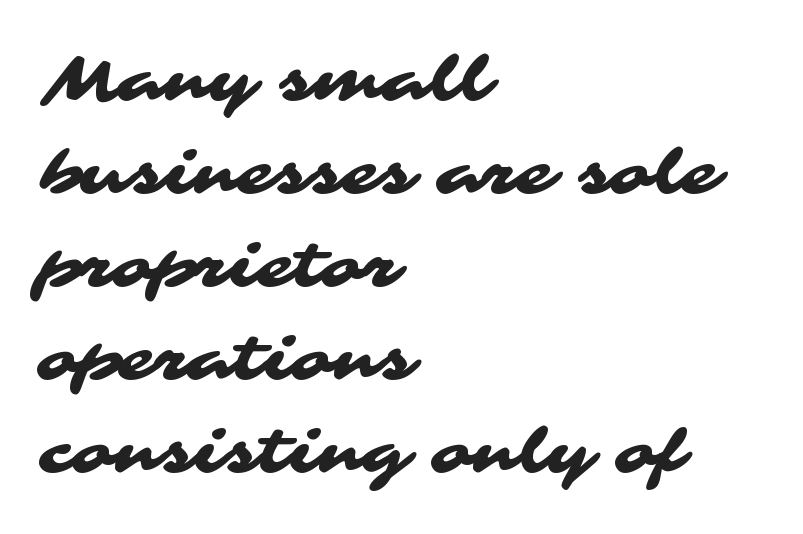
{"serif": "no", "width": "wide", "stroke_contrast": "medium", "x_height": "medium", "monospaced": "no", "underline": "no", "align": "left", "line_spacing": "normal", "line_spacing_ratio": 1.55, "letter_spacing": "normal", "letter_spacing_em": 0.0, "glyph_px": 60}
